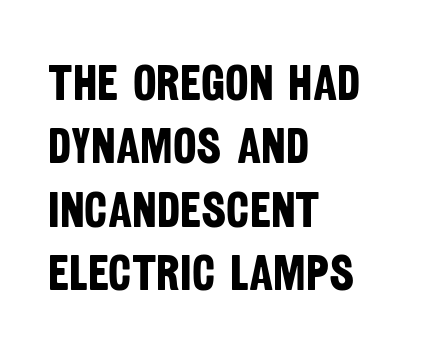
Q: Is the text bold? A: Yes.
Q: Is the typeface a serif or a sans-serif typeface? A: Sans-serif.
Q: Is the text underlined? A: No.
Q: How is the paragraph aligned? A: Left-aligned.
Q: Is the spacing between letters normal or unusually wide? A: Normal.
Q: Is the spacing between lines tight, normal or loose? A: Normal.
Q: Width (condensed, normal, or wide)? A: Condensed.
Q: Stroke contrast? A: Low.
Q: x-height? A: Large.
Q: Monospaced? A: No.
